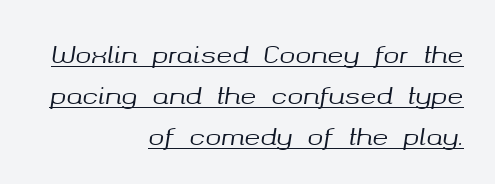
{"italic": "yes", "lean": "right", "slant_degrees": 8, "underline": "yes", "align": "right", "line_spacing": "normal", "line_spacing_ratio": 1.7, "letter_spacing": "normal", "letter_spacing_em": 0.0, "glyph_px": 24}
